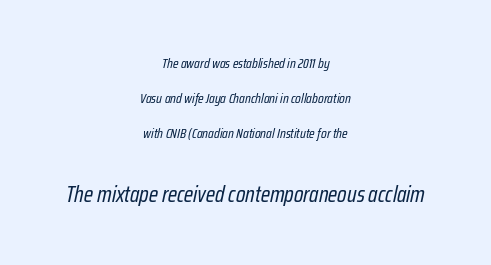
Q: Is the text bold? A: No.
Q: Is the text italic (slanted)? A: Yes, it leans right by about 12 degrees.
Q: Is the text underlined? A: No.
Q: How is the paragraph aligned? A: Centered.
Q: Is the spacing between letters normal or unusually wide? A: Normal.
Q: Is the spacing between lines tight, normal or loose? A: Loose.
Q: Which block of text is set in a larger size, the first (top) or the second (bottom)? A: The second (bottom) one.
